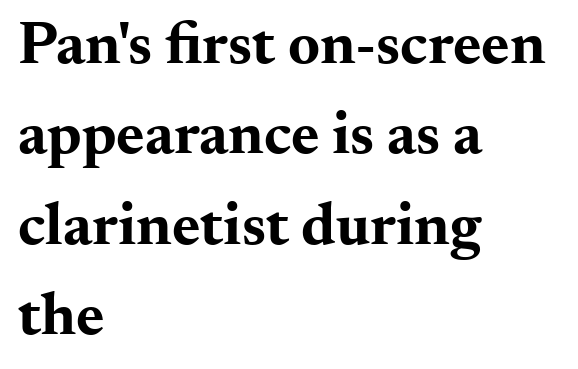
Q: Is the text bold? A: Yes.
Q: Is the text italic (slanted)? A: No, it is upright.
Q: Is the typeface a serif or a sans-serif typeface? A: Serif.
Q: Is the text underlined? A: No.
Q: How is the paragraph aligned? A: Left-aligned.
Q: Is the spacing between letters normal or unusually wide? A: Normal.
Q: Is the spacing between lines tight, normal or loose? A: Normal.
Q: Width (condensed, normal, or wide)? A: Wide.
Q: Stroke contrast? A: Medium.
Q: x-height? A: Small.
Q: Monospaced? A: No.
